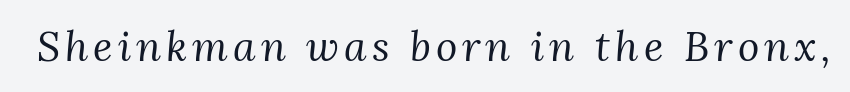
Q: Is the text bold? A: No.
Q: Is the text italic (slanted)? A: Yes, it leans right by about 3 degrees.
Q: Is the typeface a serif or a sans-serif typeface? A: Serif.
Q: Is the text underlined? A: No.
Q: Width (condensed, normal, or wide)? A: Normal.
Q: Stroke contrast? A: Medium.
Q: x-height? A: Medium.
Q: Monospaced? A: No.
